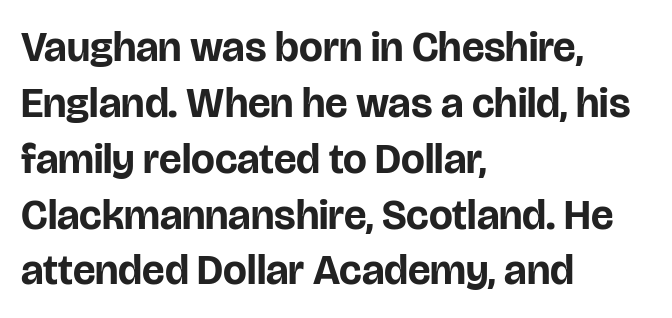
Leading matches the norm, producing a regular column. Are there feet on the stems? There aren't — it's a sans. Here the glyphs are tracked normally, forming tight word shapes. A roman cut, with each character standing at attention. Compared with an ordinary text face, these strokes are far heavier — a full bold. Descender tails drop into unmarked territory.
